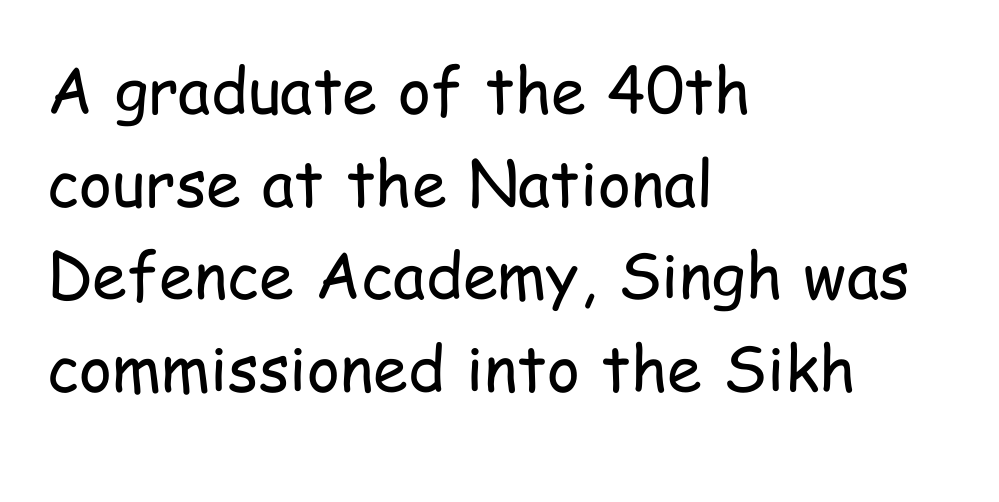
The face used here is proportionally spaced, like ordinary book or web type. This sample keeps an unexceptional amount of space between lines. Caption: multi-line text, flush left, ragged right. Grotesque or geometric, the face here clearly has no serifs.
